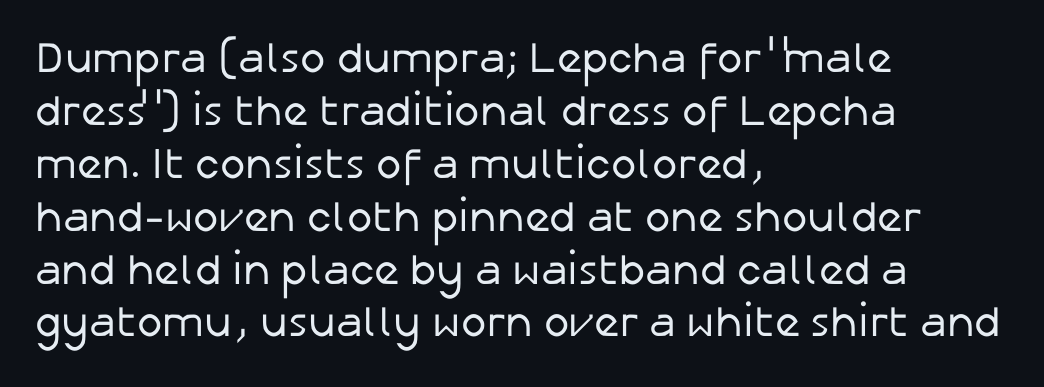
The image shows 43 px regular-weight sans-serif type, upright; set left-aligned, line spacing 1.23x, normal letter spacing, not underlined; low stroke contrast and a medium x-height.
